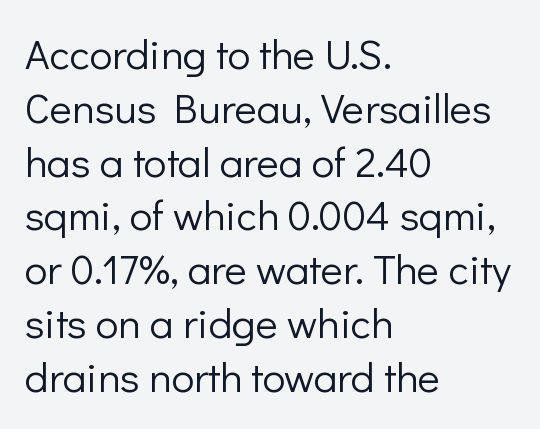
{"serif": "no", "italic": "no", "bold": "no", "weight": "light", "width": "normal", "stroke_contrast": "low", "x_height": "medium", "monospaced": "no", "underline": "no", "align": "left", "line_spacing": "normal", "line_spacing_ratio": 1.28, "letter_spacing": "normal", "letter_spacing_em": 0.0, "glyph_px": 42}
